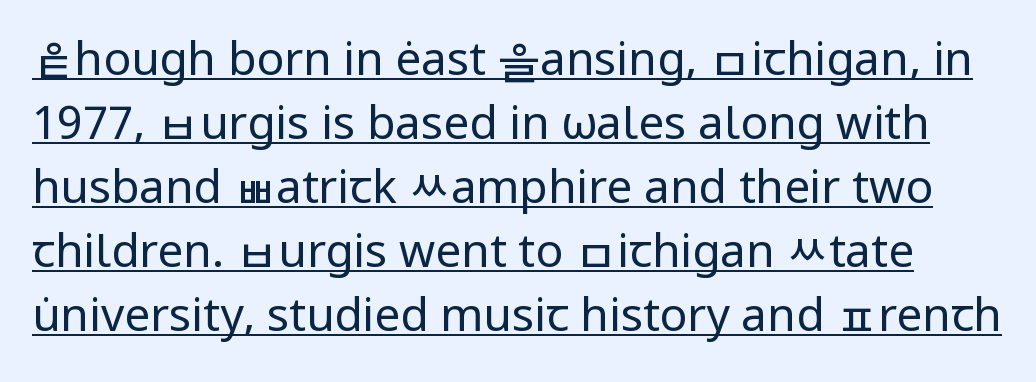
The image shows 46 px regular-weight sans-serif type, upright; set normal line spacing (1.39x), normal letter spacing, underlined; low stroke contrast and a medium x-height.
